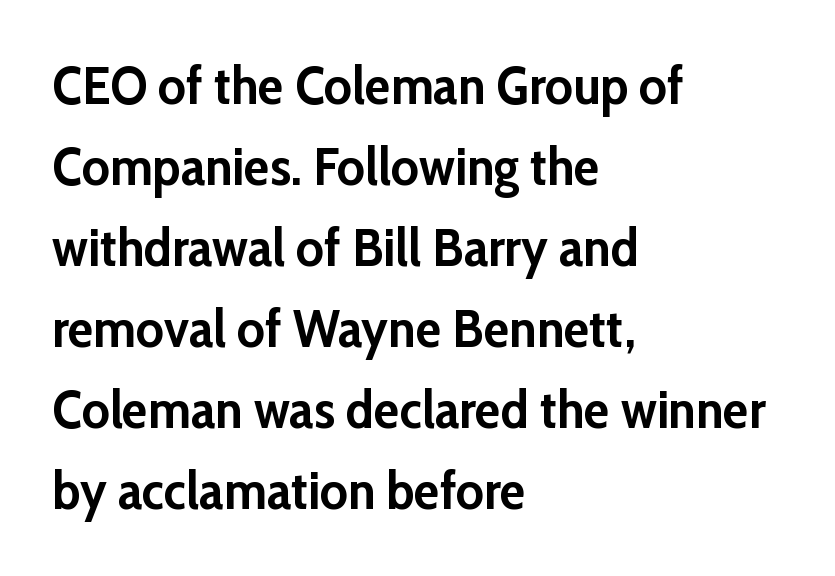
{"serif": "no", "italic": "no", "bold": "yes", "weight": "semibold", "width": "normal", "stroke_contrast": "low", "x_height": "medium", "monospaced": "no", "underline": "no", "align": "left", "line_spacing": "normal", "line_spacing_ratio": 1.53, "letter_spacing": "normal", "letter_spacing_em": 0.0, "glyph_px": 53}
